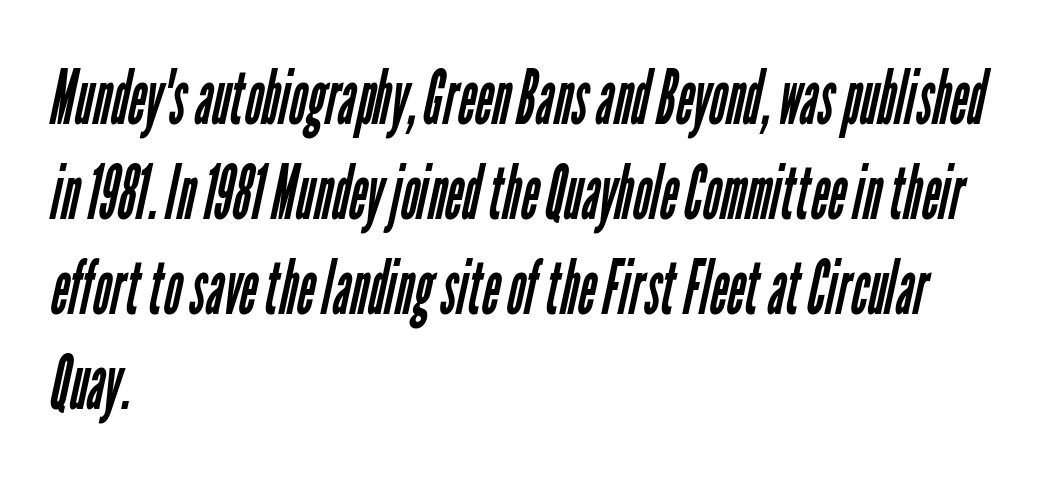
Q: Is the text bold? A: No.
Q: Is the typeface a serif or a sans-serif typeface? A: Sans-serif.
Q: Is the text underlined? A: No.
Q: How is the paragraph aligned? A: Left-aligned.
Q: Is the spacing between letters normal or unusually wide? A: Normal.
Q: Is the spacing between lines tight, normal or loose? A: Normal.
Q: Width (condensed, normal, or wide)? A: Condensed.
Q: Stroke contrast? A: Low.
Q: x-height? A: Medium.
Q: Monospaced? A: No.
